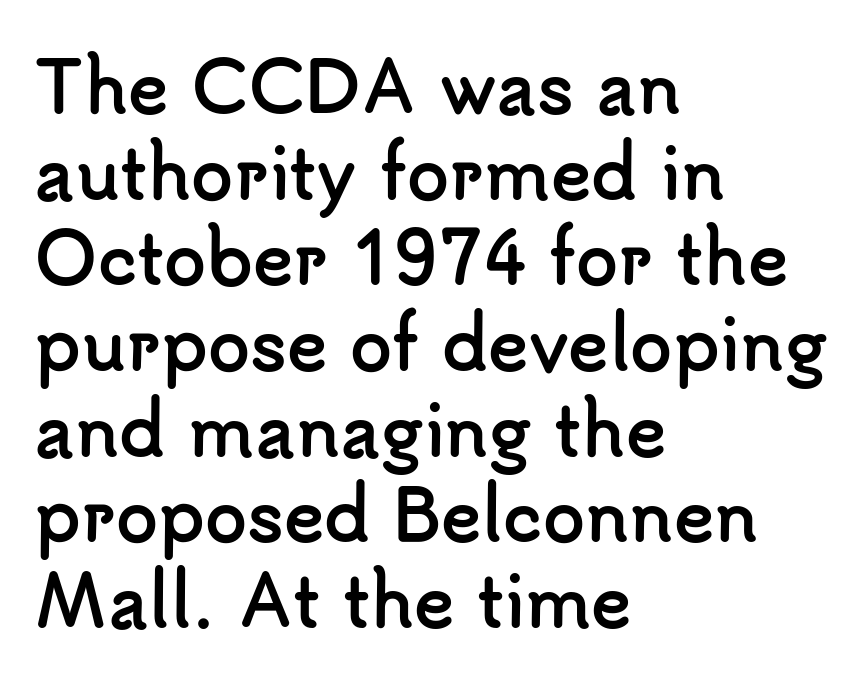
Q: Is the text bold? A: Yes.
Q: Is the text italic (slanted)? A: No, it is upright.
Q: Is the typeface a serif or a sans-serif typeface? A: Sans-serif.
Q: Is the text underlined? A: No.
Q: How is the paragraph aligned? A: Left-aligned.
Q: Is the spacing between letters normal or unusually wide? A: Normal.
Q: Is the spacing between lines tight, normal or loose? A: Normal.
Q: Width (condensed, normal, or wide)? A: Normal.
Q: Stroke contrast? A: Low.
Q: x-height? A: Small.
Q: Monospaced? A: No.
